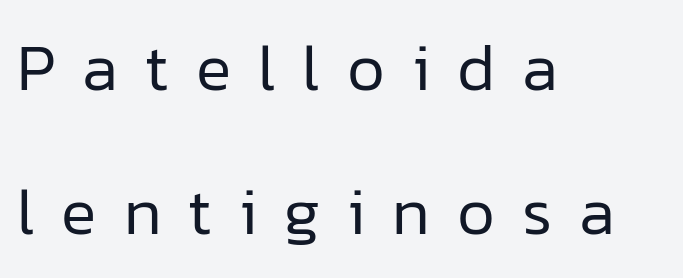
The line texture is sparse and dotted thanks to wide tracking. Examine the stroke ends and you'll find no serifs. Plain, unruled lines of type. Think of a printed novel: that variable character pitch is what you see here. Posture: straight, roman, zero tilt.
